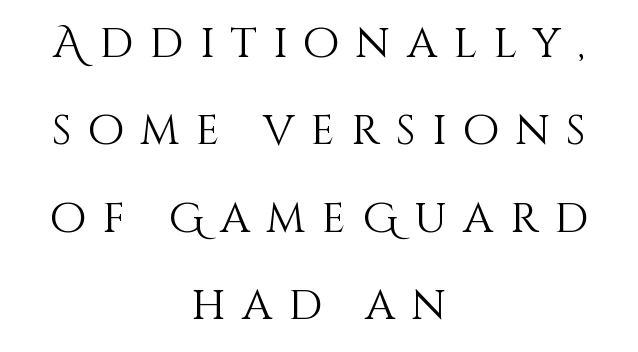
{"italic": "no", "bold": "no", "weight": "light", "width": "normal", "stroke_contrast": "medium", "x_height": "large", "monospaced": "no", "underline": "no", "align": "center", "line_spacing": "loose", "line_spacing_ratio": 2.08, "letter_spacing": "wide", "letter_spacing_em": 0.39, "glyph_px": 42}
